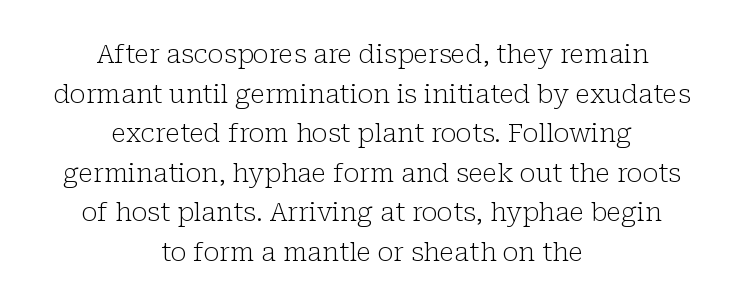
{"italic": "no", "bold": "no", "underline": "no", "align": "center", "line_spacing": "normal", "line_spacing_ratio": 1.52, "letter_spacing": "normal", "letter_spacing_em": 0.0, "glyph_px": 26}
